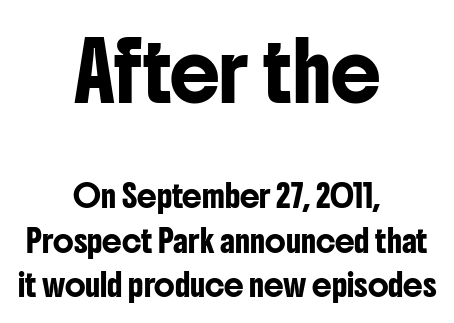
Q: Is the text italic (slanted)? A: No, it is upright.
Q: Is the typeface a serif or a sans-serif typeface? A: Sans-serif.
Q: Is the text underlined? A: No.
Q: How is the paragraph aligned? A: Centered.
Q: Is the spacing between letters normal or unusually wide? A: Normal.
Q: Is the spacing between lines tight, normal or loose? A: Loose.
Q: Which block of text is set in a larger size, the first (top) or the second (bottom)? A: The first (top) one.
Q: Width (condensed, normal, or wide)? A: Condensed.
Q: Stroke contrast? A: Low.
Q: x-height? A: Medium.
Q: Monospaced? A: No.
